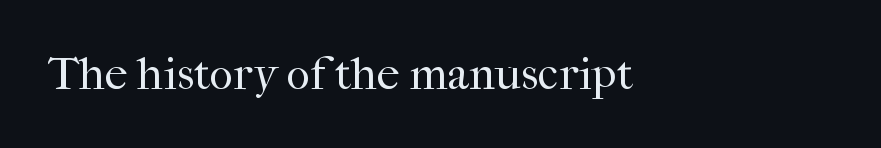
Observe the ordinary spacing: letters are neighbours, not strangers. This is not heavy type; no bold has been used. Note: serifs present on the glyphs. Varying glyph widths throughout — classic text-font behaviour. Ordinary non-slanted type is in use.
